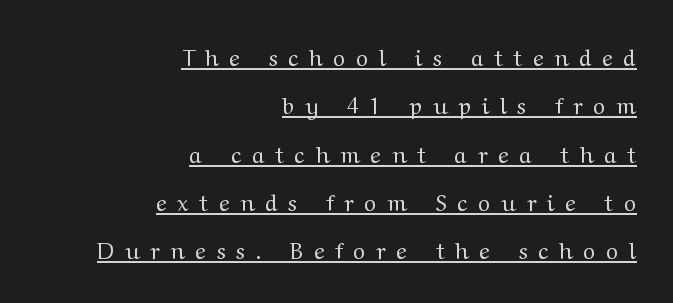
Q: Is the text bold? A: No.
Q: Is the text italic (slanted)? A: No, it is upright.
Q: Is the text underlined? A: Yes.
Q: How is the paragraph aligned? A: Right-aligned.
Q: Is the spacing between letters normal or unusually wide? A: Unusually wide.
Q: Is the spacing between lines tight, normal or loose? A: Loose.
